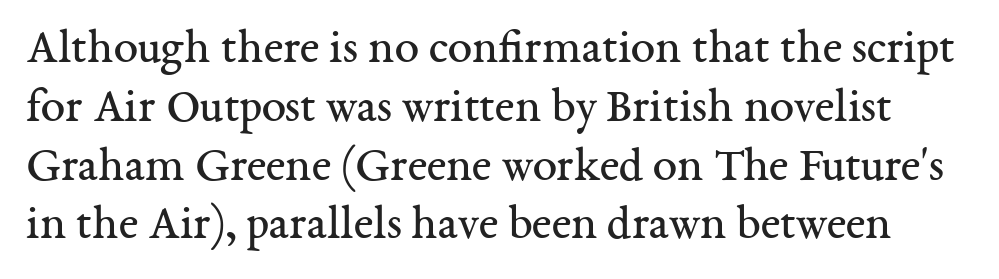
Descender tails drop into unmarked territory. Stems here are at most as thick as an everyday book face. The font's upright variant was chosen for this text. This sample has the flowing, uneven cadence of proportional lettering. Nothing unusual about the tracking: characters are spaced as the font intends. This is serif lettering, the kind often seen in printed books.
